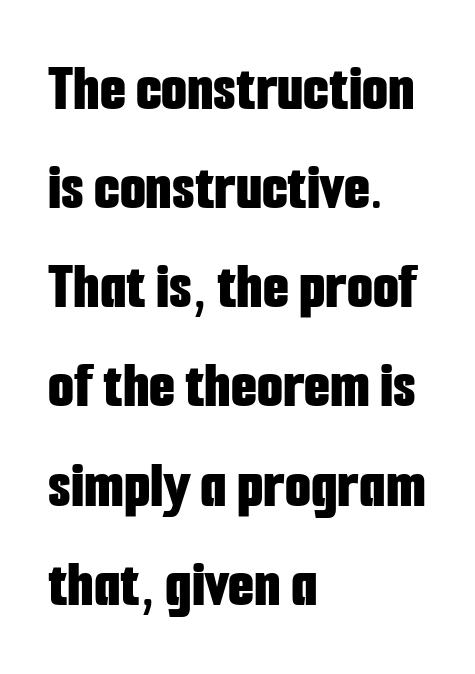
Q: Is the text bold? A: Yes.
Q: Is the text italic (slanted)? A: No, it is upright.
Q: Is the typeface a serif or a sans-serif typeface? A: Sans-serif.
Q: Is the text underlined? A: No.
Q: How is the paragraph aligned? A: Left-aligned.
Q: Is the spacing between letters normal or unusually wide? A: Normal.
Q: Is the spacing between lines tight, normal or loose? A: Normal.
Q: Width (condensed, normal, or wide)? A: Condensed.
Q: Stroke contrast? A: Low.
Q: x-height? A: Medium.
Q: Monospaced? A: No.
